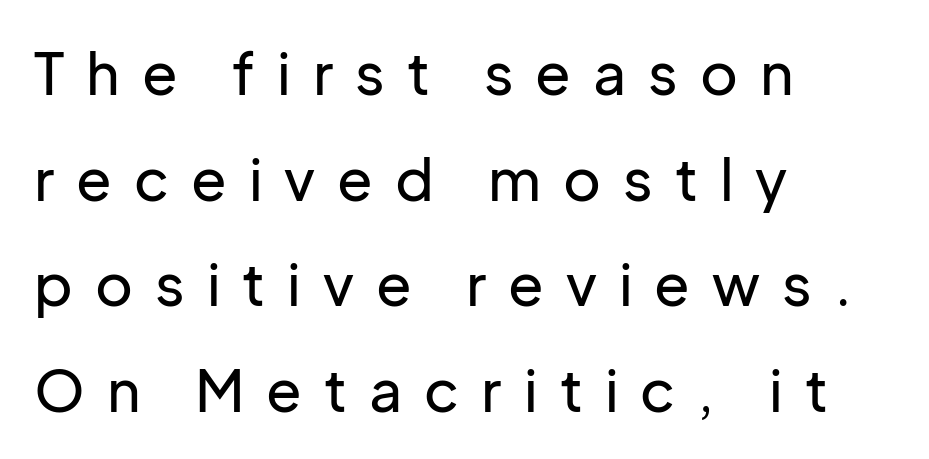
Q: Is the text italic (slanted)? A: No, it is upright.
Q: Is the typeface a serif or a sans-serif typeface? A: Sans-serif.
Q: Is the text underlined? A: No.
Q: How is the paragraph aligned? A: Left-aligned.
Q: Is the spacing between letters normal or unusually wide? A: Unusually wide.
Q: Width (condensed, normal, or wide)? A: Normal.
Q: Stroke contrast? A: Low.
Q: x-height? A: Medium.
Q: Monospaced? A: No.
